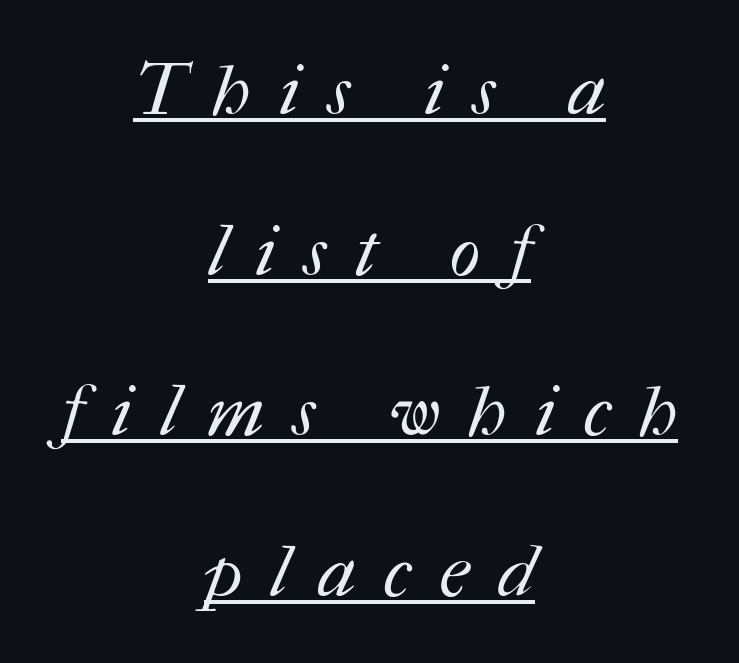
Spacing between characters has been opened up far beyond the box default. A typographer would call this underscored text. One glance says open: line gaps are wider than usual. Each letter keeps its own natural width here, so spacing adapts to shape. Visually the block forms a symmetrical silhouette, jagged on both flanks. Letters have the restrained weight of plain body copy at most.
